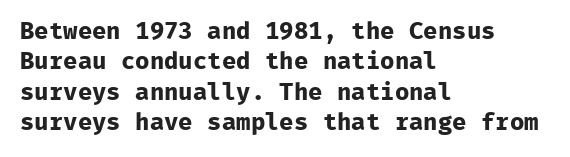
{"italic": "no", "bold": "yes", "underline": "no", "align": "left", "line_spacing": "normal", "line_spacing_ratio": 1.27, "letter_spacing": "normal", "letter_spacing_em": 0.0, "glyph_px": 24}
